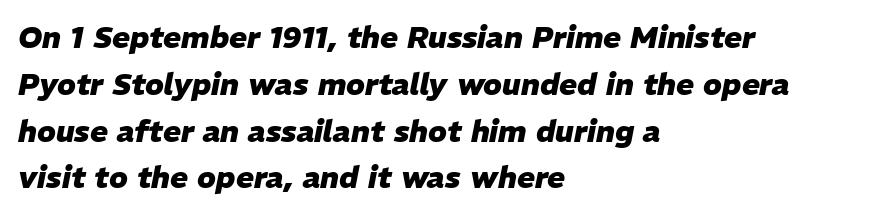
The image shows 30 px heavy type, italic (leaning right); set left-aligned, normal line spacing (1.56x), normal letter spacing, not underlined; low stroke contrast and a medium x-height.
